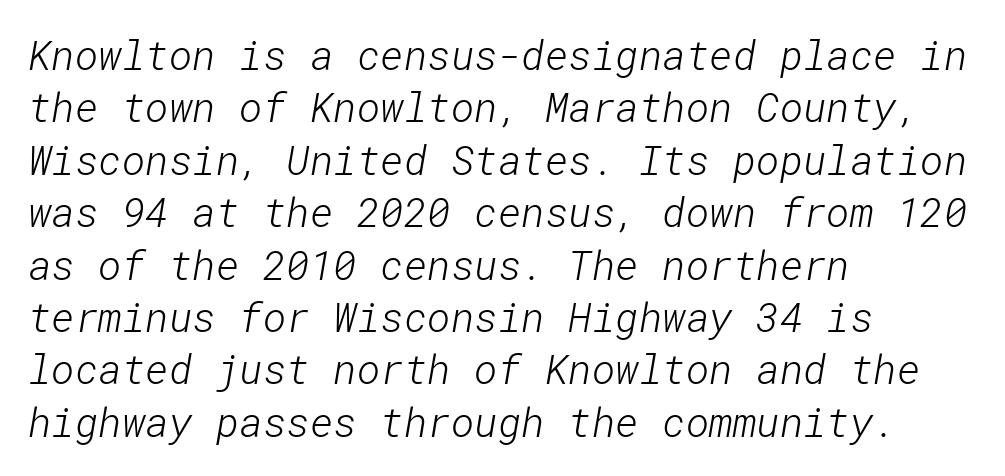
The rows are spaced the way most documents space them. Compared with a centered layout, this one pins lines to the left instead. The glyphs are unaccompanied by any horizontal stroke below them. The typeface has the unassuming heft of standard copy or less. The rendering shows plain stroke endings on the letterforms — a sans-serif design. The face used here is rendered with its standard letterfit.
